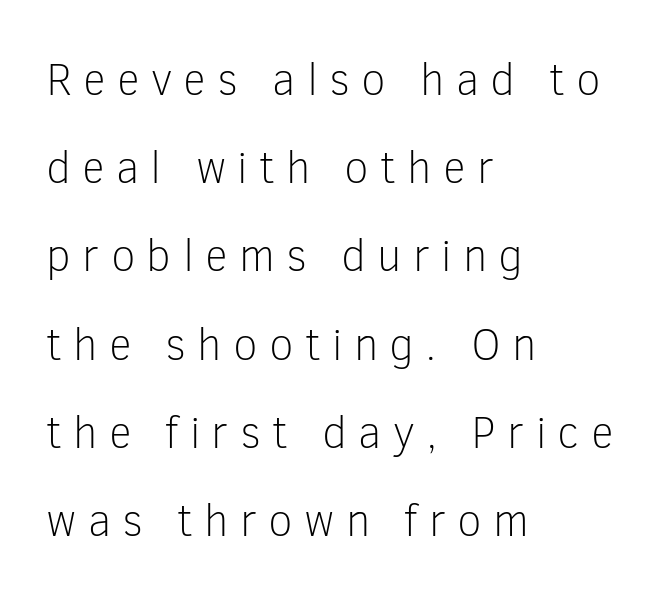
Q: Is the text bold? A: No.
Q: Is the text italic (slanted)? A: No, it is upright.
Q: Is the typeface a serif or a sans-serif typeface? A: Sans-serif.
Q: Is the text underlined? A: No.
Q: How is the paragraph aligned? A: Left-aligned.
Q: Is the spacing between letters normal or unusually wide? A: Unusually wide.
Q: Is the spacing between lines tight, normal or loose? A: Loose.
Q: Width (condensed, normal, or wide)? A: Normal.
Q: Stroke contrast? A: Low.
Q: x-height? A: Medium.
Q: Monospaced? A: No.
